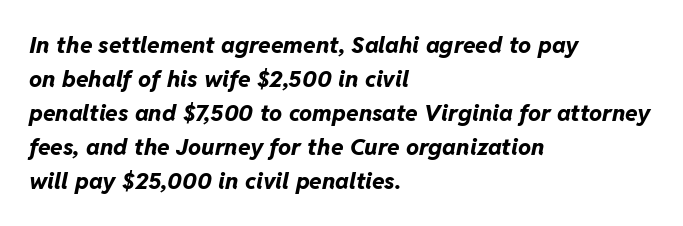
The string is rendered with underlining switched off. The letters are bold, with thick, heavy strokes. The passage shown stacks its lines at a standard gap. Would a proofreader flag this as italicized? Yes. If you drew a ruler down the left edge, every line would touch it. How are the letters spaced? Ordinarily, with no added tracking.
